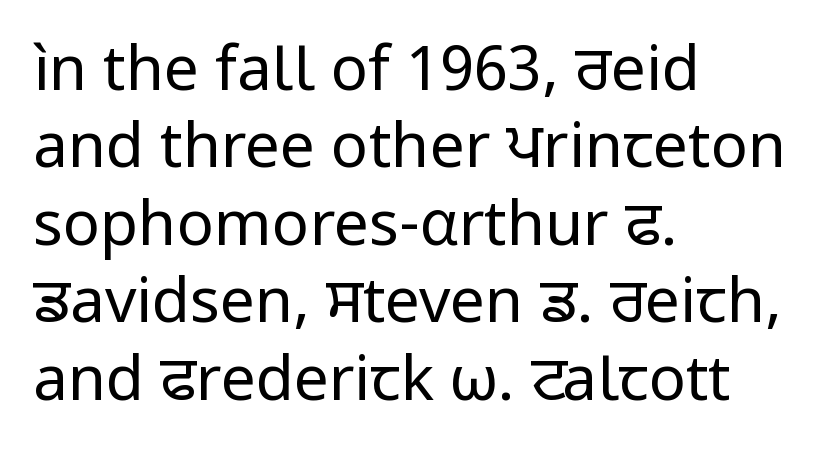
Characters remain perfectly vertical along every line. No word sits above an underline. You could not count columns in this text — the font is proportionally spaced. Unlike a traditional serif, this face leaves its strokes unadorned. Tracking here is standard; glyphs follow each other at the usual distance. These lines sit exactly where default settings would place them.
